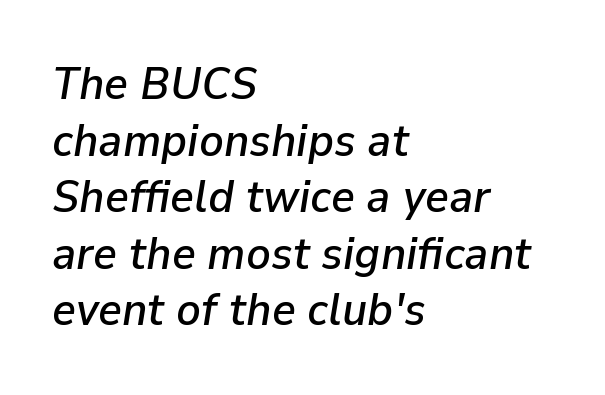
The image shows 46 px text type, italic (leaning right); set left-aligned, line spacing 1.23x, normal letter spacing, not underlined; low stroke contrast and a medium x-height.
